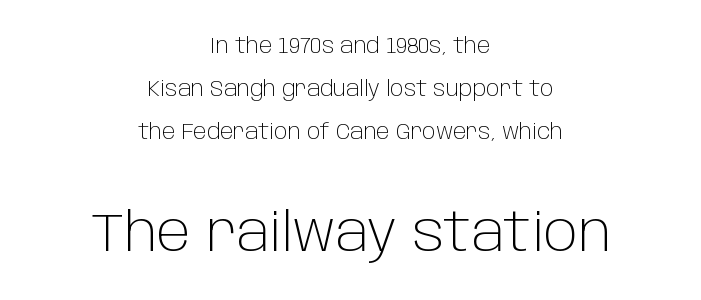
The font's upright variant was chosen for this text. Tracking value appears to be zero — textbook default spacing. To sum up the face: it is a sans, with no serifs. Do the characters align in a grid? No, the font is proportional. Think standard paragraph weight, or any step lighter than that. The more generous point size was reserved for the lower chunk.
